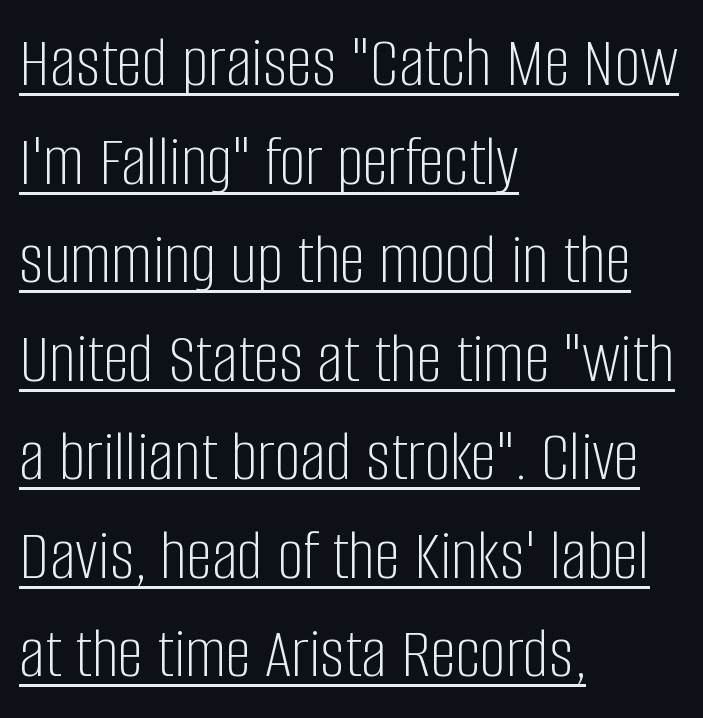
A continuous stroke trails under the words, as in a hyperlink. This sample has the flowing, uneven cadence of proportional lettering. Layout note: lines flush left. Inter-character spacing is left at the font's built-in metrics. The passage shown stacks its lines at a standard gap.
